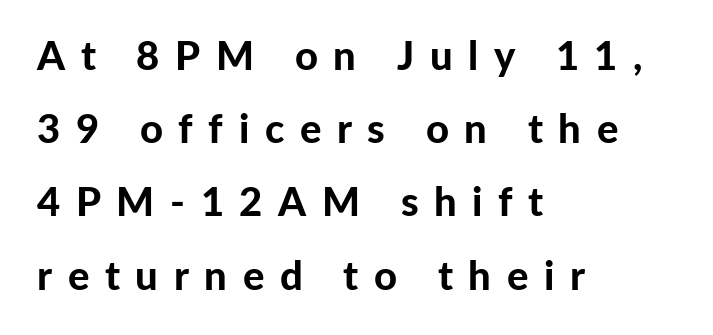
The image shows 40 px bold sans-serif type, upright; set left-aligned, line spacing 1.83x, unusually wide letter spacing (+0.39 em), not underlined; low stroke contrast and a medium x-height.
